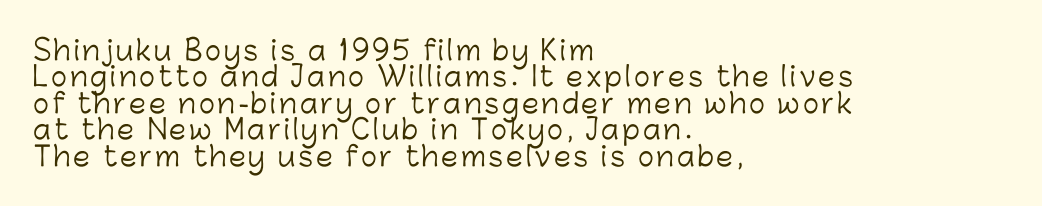
Q: Is the text bold? A: No.
Q: Is the text italic (slanted)? A: No, it is upright.
Q: Is the text underlined? A: No.
Q: How is the paragraph aligned? A: Left-aligned.
Q: Is the spacing between lines tight, normal or loose? A: Tight.
